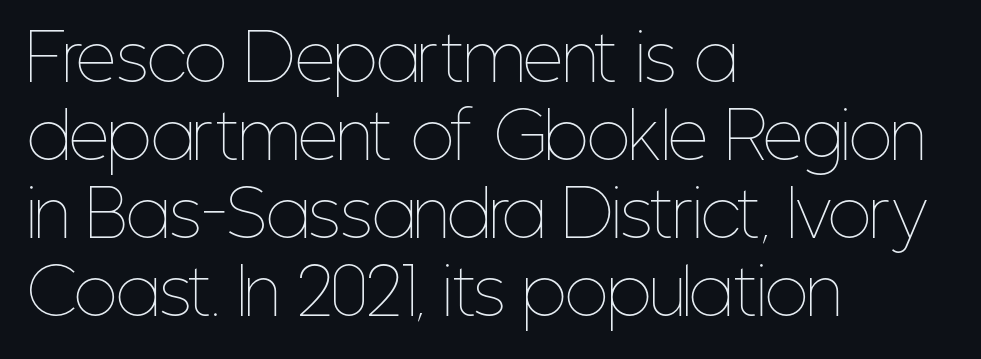
The image shows 63 px thin, condensed type, upright; set left-aligned, line spacing 1.24x, normal letter spacing, not underlined; low stroke contrast and a medium x-height.
